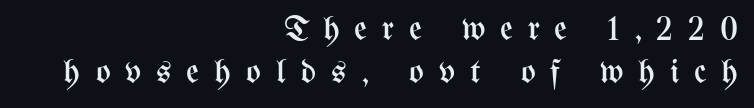
{"italic": "no", "bold": "no", "weight": "regular", "width": "condensed", "stroke_contrast": "medium", "x_height": "medium", "monospaced": "no", "underline": "no", "align": "right", "line_spacing_ratio": 1.24, "letter_spacing": "wide", "letter_spacing_em": 0.42, "glyph_px": 35}
